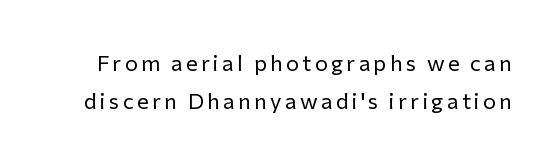
Bold? No — there's no thickening of the strokes. It's the straight-up-and-down kind of type. A bare baseline throughout the passage.
